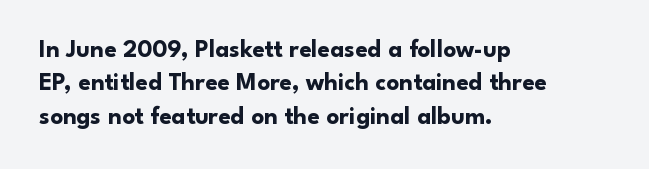
Notice how the passage keeps a crisp vertical edge on the left only. Ordinary non-slanted type is in use. This sample uses plain, unmodified letter spacing. Strong, thick strokes mark this as bold type. Normally led — the rows are evenly, conventionally spaced.
